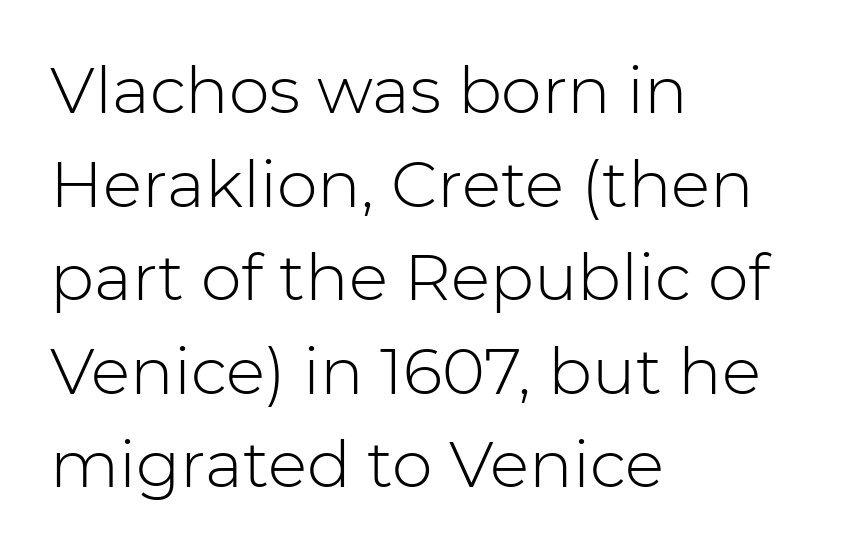
{"serif": "no", "italic": "no", "bold": "no", "weight": "light", "width": "normal", "stroke_contrast": "low", "x_height": "medium", "monospaced": "no", "underline": "no", "align": "left", "line_spacing": "normal", "line_spacing_ratio": 1.44, "letter_spacing": "normal", "letter_spacing_em": 0.0, "glyph_px": 65}
